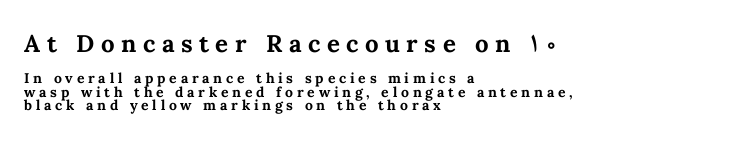
The image shows 24 px bold type, upright; set left-aligned, tight line spacing (0.96x), unusually wide letter spacing (+0.27 em), not underlined; the first (top) block is 1.71x larger.
